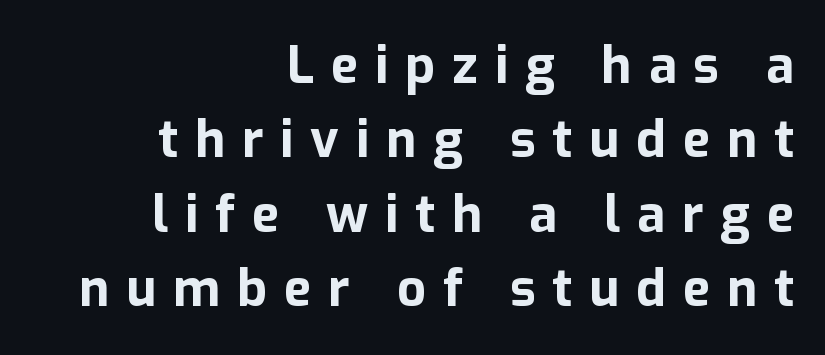
The baseline area is clear. Each letter's strokes conclude bluntly, with no projecting serifs. Casual observation: everything's shoved over to the right. Here the designer chose a conventional face with non-uniform glyph widths. This is roman type, the default non-slanted kind.
